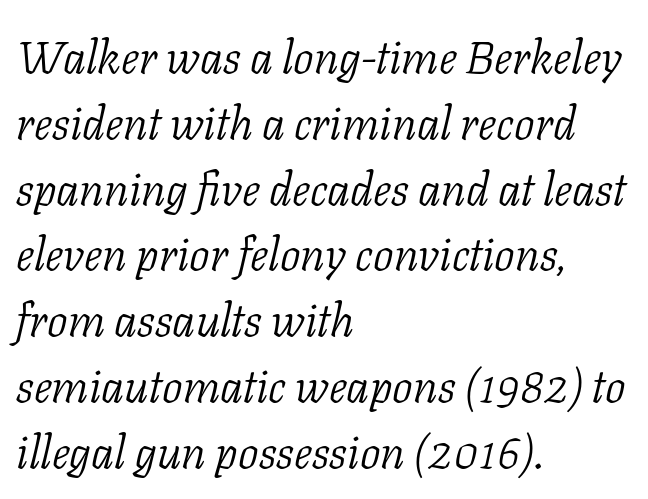
Q: Is the text bold? A: No.
Q: Is the text italic (slanted)? A: Yes, it leans right by about 11 degrees.
Q: Is the typeface a serif or a sans-serif typeface? A: Serif.
Q: Is the text underlined? A: No.
Q: How is the paragraph aligned? A: Left-aligned.
Q: Is the spacing between letters normal or unusually wide? A: Normal.
Q: Is the spacing between lines tight, normal or loose? A: Normal.
Q: Width (condensed, normal, or wide)? A: Normal.
Q: Stroke contrast? A: Low.
Q: x-height? A: Medium.
Q: Monospaced? A: No.
